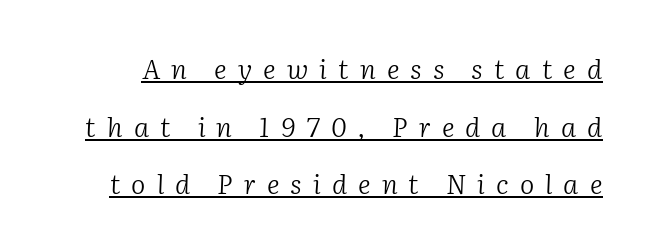
{"italic": "yes", "lean": "right", "slant_degrees": 2, "bold": "no", "underline": "yes", "line_spacing": "loose", "line_spacing_ratio": 2.13, "letter_spacing": "wide", "letter_spacing_em": 0.41, "glyph_px": 27}
